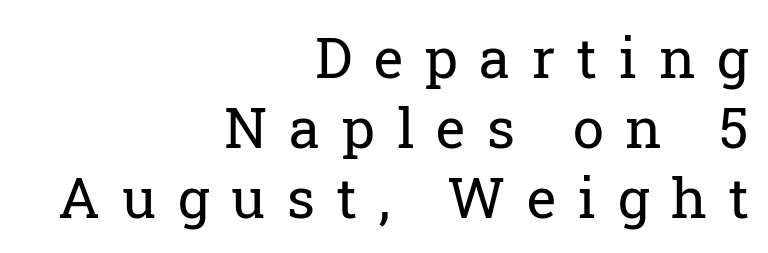
Horizontal bands of white between lines are of average thickness. A flush-right, rag-left setting is used for this passage. The gaps between neighbouring characters are conspicuously large. The axis of the letterforms is exactly vertical. Do the characters align in a grid? No, the font is proportional.
